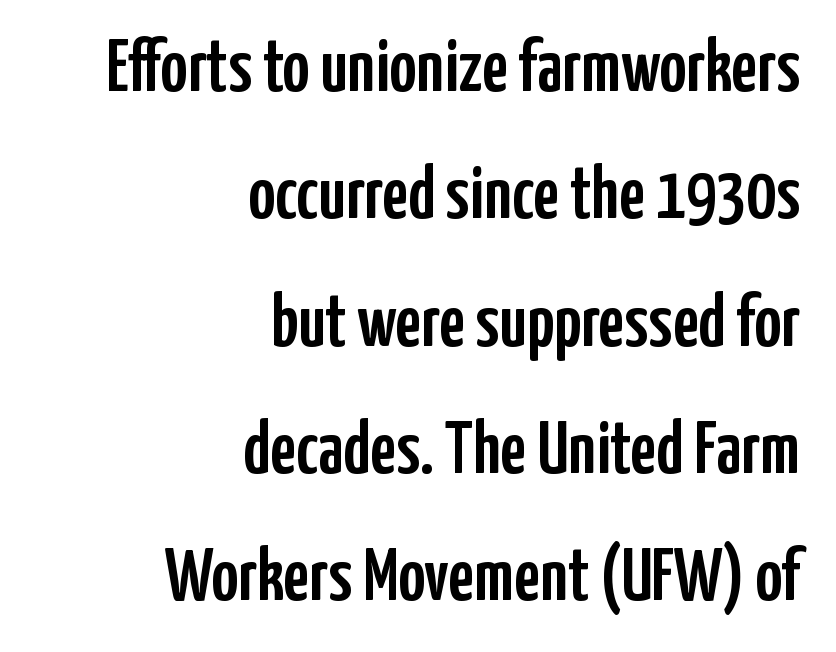
The image shows 74 px condensed sans-serif type, upright; set right-aligned, line spacing 1.72x, normal letter spacing, not underlined; low stroke contrast and a medium x-height.
